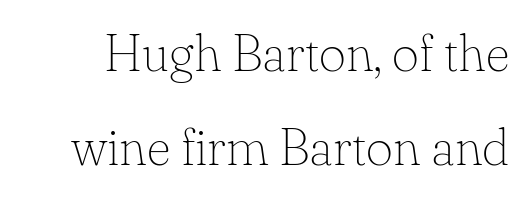
The image shows 52 px thin serif type, upright; set line spacing 1.8x, normal letter spacing, not underlined; low stroke contrast and a small x-height.
